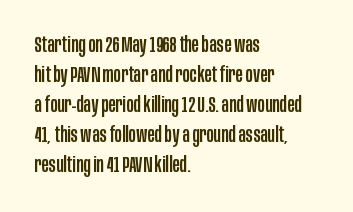
The image shows 22 px text type, upright; set left-aligned, normal line spacing (1.36x), normal letter spacing, not underlined.
